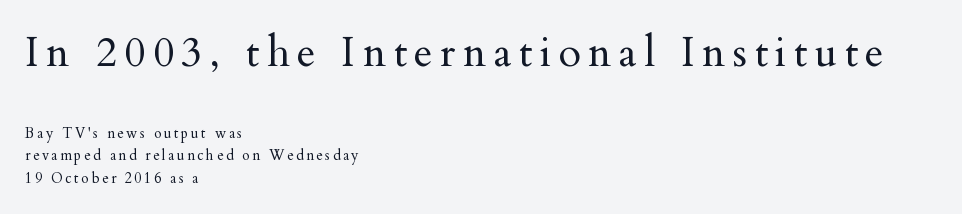
The image shows 41 px regular-weight serif type, upright; set left-aligned, normal line spacing (1.61x), not underlined; the first (top) block is 2.93x larger; medium stroke contrast and a small x-height.
